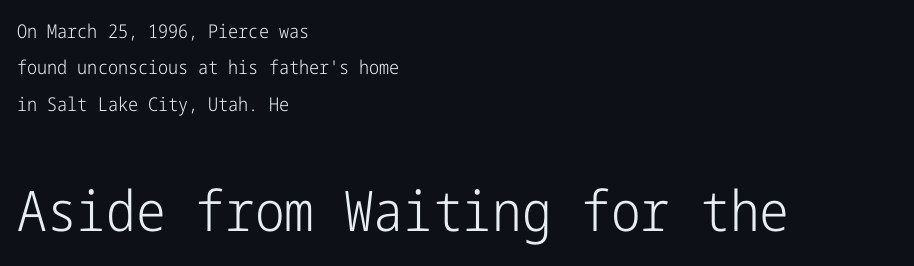
The image shows 56 px light, condensed sans-serif type, upright; set left-aligned, loose line spacing (1.92x), normal letter spacing, not underlined; the second (bottom) block is 2.95x larger; low stroke contrast and a medium x-height.
